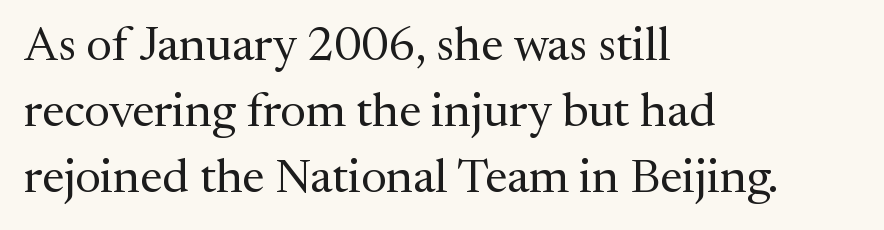
{"serif": "yes", "italic": "no", "bold": "no", "weight": "regular", "width": "normal", "stroke_contrast": "medium", "x_height": "medium", "monospaced": "no", "underline": "no", "align": "left", "line_spacing": "normal", "line_spacing_ratio": 1.38, "letter_spacing": "normal", "letter_spacing_em": 0.0, "glyph_px": 48}
